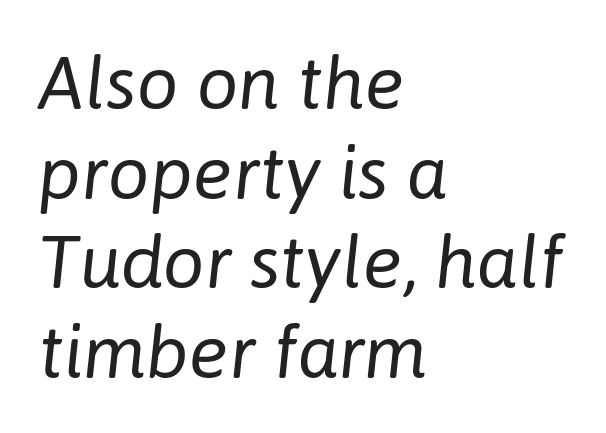
The foot of each line stays bare and open. How are the letters spaced? Ordinarily, with no added tracking. Italic? Definitely — the glyphs are oblique. The face used here is proportionally spaced, like ordinary book or web type. These glyphs show unthickened strokes, regular width or finer.
